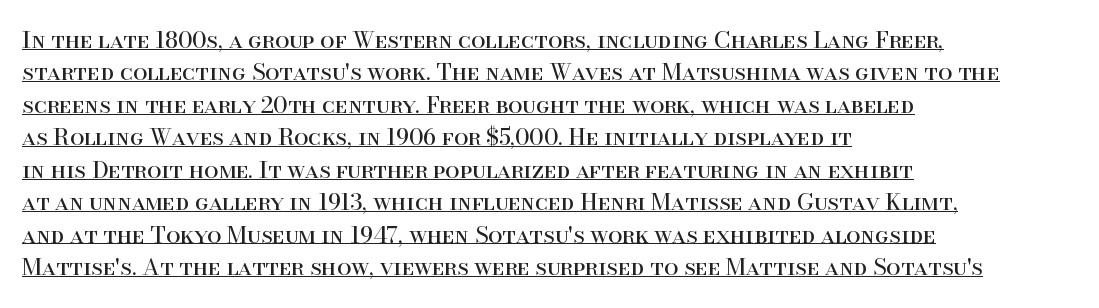
{"italic": "no", "bold": "no", "underline": "yes", "align": "left", "line_spacing": "normal", "line_spacing_ratio": 1.41, "letter_spacing": "normal", "letter_spacing_em": 0.0, "glyph_px": 23}
